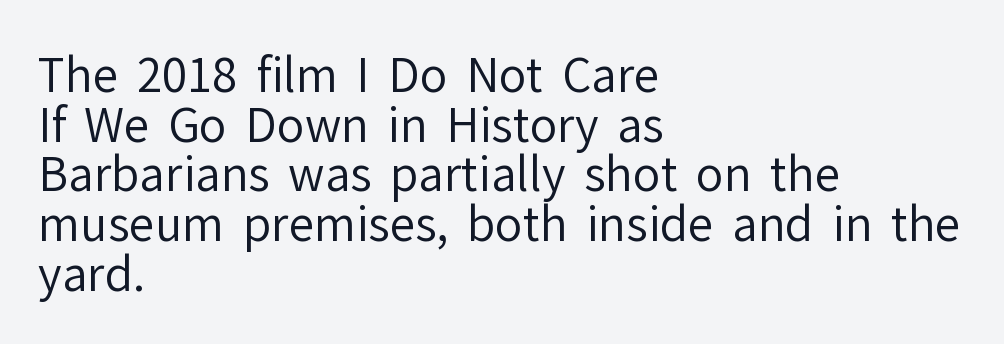
Line spacing here is tight. The line texture is even and compact thanks to regular tracking. Has an underline been added? It has not. The typography opts for an upright posture over an oblique one. Alignment: flush left.
